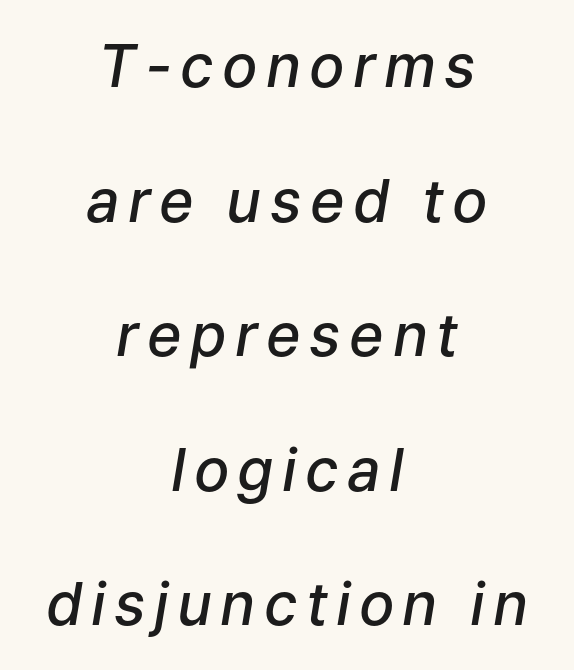
{"italic": "yes", "lean": "right", "slant_degrees": 9, "bold": "semi", "weight": "semibold", "width": "normal", "stroke_contrast": "low", "x_height": "medium", "monospaced": "no", "underline": "no", "align": "center", "line_spacing": "loose", "line_spacing_ratio": 2.28, "glyph_px": 59}
